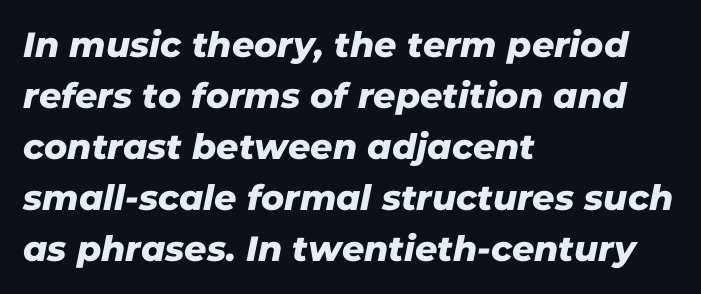
The image shows 35 px sans-serif type; set left-aligned, normal line spacing (1.46x), normal letter spacing, not underlined; low stroke contrast and a medium x-height.
